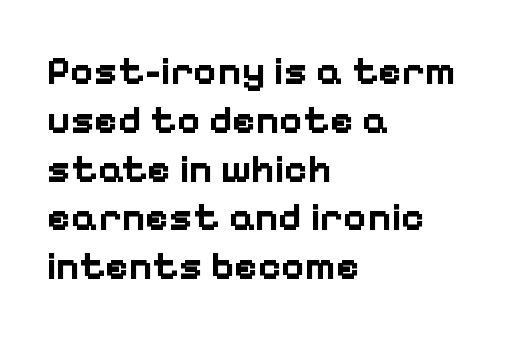
The image shows 40 px bold sans-serif type, upright; set left-aligned, line spacing 1.22x, normal letter spacing, not underlined; low stroke contrast and a medium x-height.
